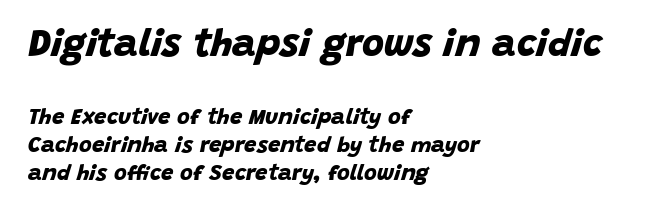
Q: Is the text bold? A: Yes.
Q: Is the typeface a serif or a sans-serif typeface? A: Sans-serif.
Q: Is the text underlined? A: No.
Q: How is the paragraph aligned? A: Left-aligned.
Q: Is the spacing between letters normal or unusually wide? A: Normal.
Q: Is the spacing between lines tight, normal or loose? A: Normal.
Q: Which block of text is set in a larger size, the first (top) or the second (bottom)? A: The first (top) one.
Q: Width (condensed, normal, or wide)? A: Normal.
Q: Stroke contrast? A: Low.
Q: x-height? A: Large.
Q: Monospaced? A: No.
